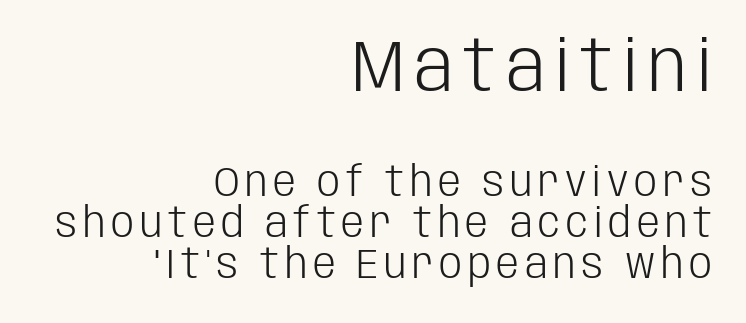
{"serif": "no", "italic": "no", "bold": "no", "weight": "light", "width": "condensed", "stroke_contrast": "low", "x_height": "large", "monospaced": "no", "underline": "no", "align": "right", "line_spacing": "tight", "line_spacing_ratio": 1.01, "larger_block": "first", "size_ratio": 1.73, "glyph_px": 71}
